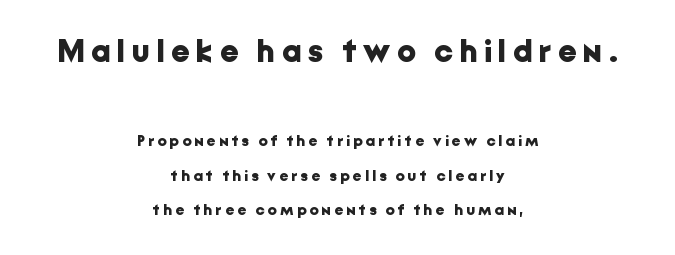
The image shows 33 px bold sans-serif type, upright; set centered, loose line spacing (2.17x), unusually wide letter spacing (+0.2 em), not underlined; the first (top) block is 2.06x larger; low stroke contrast and a medium x-height.
